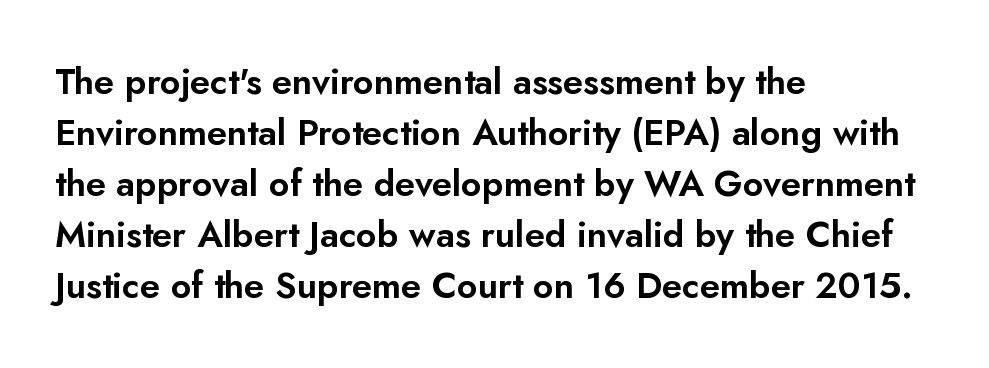
{"serif": "no", "italic": "no", "width": "normal", "stroke_contrast": "low", "x_height": "small", "monospaced": "no", "underline": "no", "align": "left", "line_spacing": "normal", "line_spacing_ratio": 1.42, "letter_spacing": "normal", "letter_spacing_em": 0.0, "glyph_px": 36}
